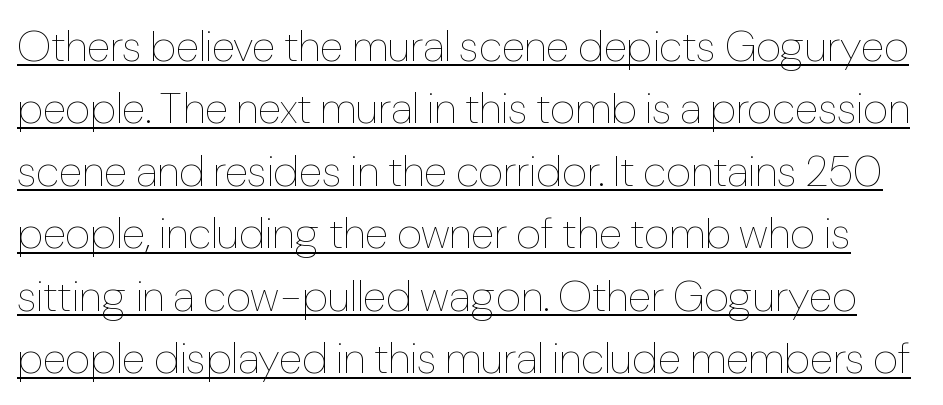
Normally led — the rows are evenly, conventionally spaced. Beneath each row of characters lies a ruled line. This sample has the flowing, uneven cadence of proportional lettering. Every stem runs plumb, perpendicular to the baseline. Glyph-to-glyph distance matches everyday printed text. These glyphs show unthickened strokes, regular width or finer.
